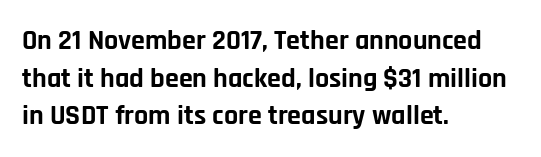
{"serif": "no", "italic": "no", "bold": "yes", "weight": "bold", "width": "normal", "stroke_contrast": "low", "x_height": "large", "monospaced": "no", "underline": "no", "align": "left", "line_spacing": "normal", "line_spacing_ratio": 1.34, "letter_spacing": "normal", "letter_spacing_em": 0.0, "glyph_px": 28}
